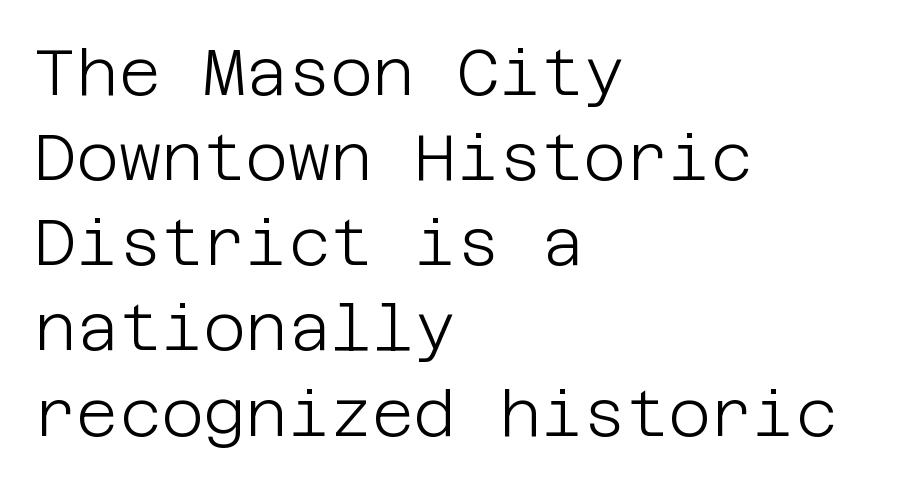
Q: Is the text bold? A: No.
Q: Is the text italic (slanted)? A: No, it is upright.
Q: Is the typeface a serif or a sans-serif typeface? A: Sans-serif.
Q: Is the text underlined? A: No.
Q: How is the paragraph aligned? A: Left-aligned.
Q: Is the spacing between letters normal or unusually wide? A: Normal.
Q: Is the spacing between lines tight, normal or loose? A: Normal.
Q: Width (condensed, normal, or wide)? A: Normal.
Q: Stroke contrast? A: Low.
Q: x-height? A: Large.
